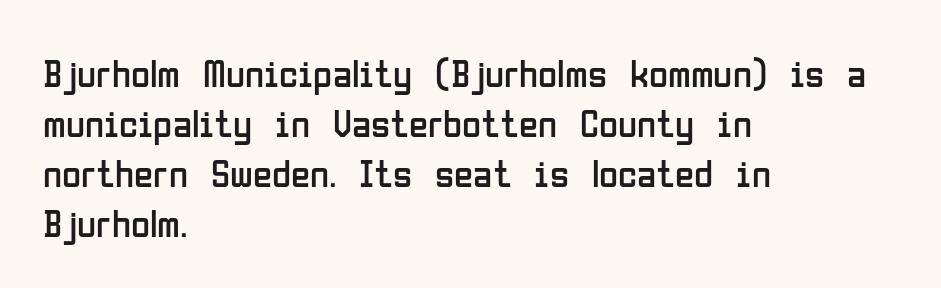
Q: Is the text bold? A: No.
Q: Is the text italic (slanted)? A: No, it is upright.
Q: Is the typeface a serif or a sans-serif typeface? A: Sans-serif.
Q: Is the text underlined? A: No.
Q: How is the paragraph aligned? A: Left-aligned.
Q: Is the spacing between letters normal or unusually wide? A: Normal.
Q: Is the spacing between lines tight, normal or loose? A: Normal.
Q: Width (condensed, normal, or wide)? A: Condensed.
Q: Stroke contrast? A: Low.
Q: x-height? A: Medium.
Q: Monospaced? A: No.
